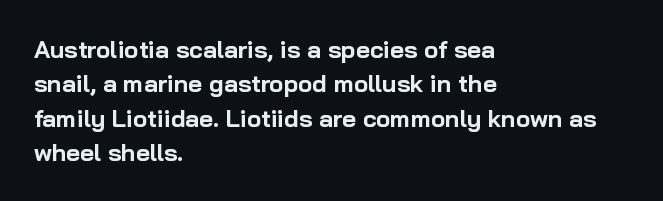
The passage shown is emphatically bold. The space directly below the letters is spotless. Italic? Not at all — the glyphs are vertical. The block of text has a typical density, with ordinary space between rows.
